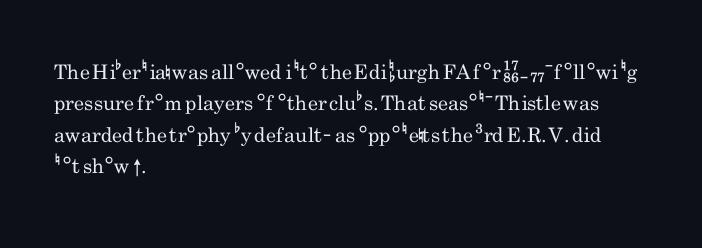
{"italic": "no", "bold": "no", "underline": "no", "align": "left", "line_spacing": "normal", "line_spacing_ratio": 1.57, "letter_spacing": "normal", "letter_spacing_em": 0.0, "glyph_px": 20}
